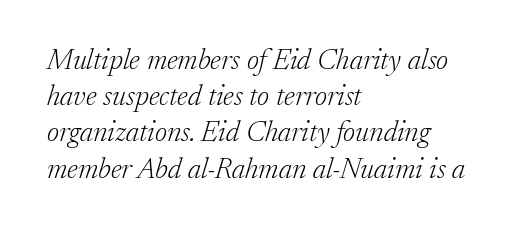
The image shows 29 px light serif type, italic (leaning right); set left-aligned, normal line spacing (1.25x), normal letter spacing, not underlined; low stroke contrast and a medium x-height.
